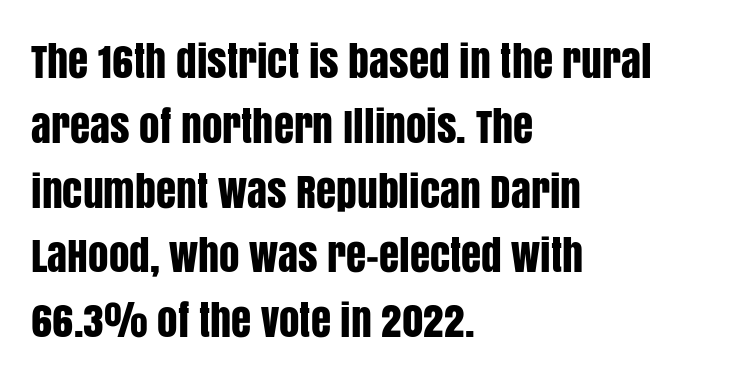
The image shows 41 px condensed sans-serif type, upright; set left-aligned, normal line spacing (1.58x), normal letter spacing, not underlined; low stroke contrast and a large x-height.
